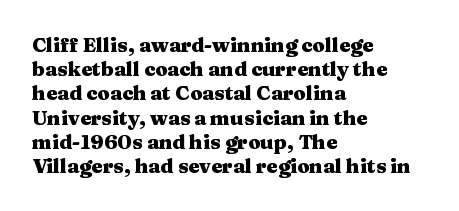
The image shows 20 px bold type, upright; set left-aligned, line spacing 1.21x, normal letter spacing, not underlined.
